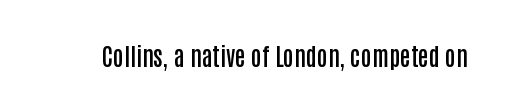
The image shows 24 px text type, upright; set normal letter spacing, not underlined.
